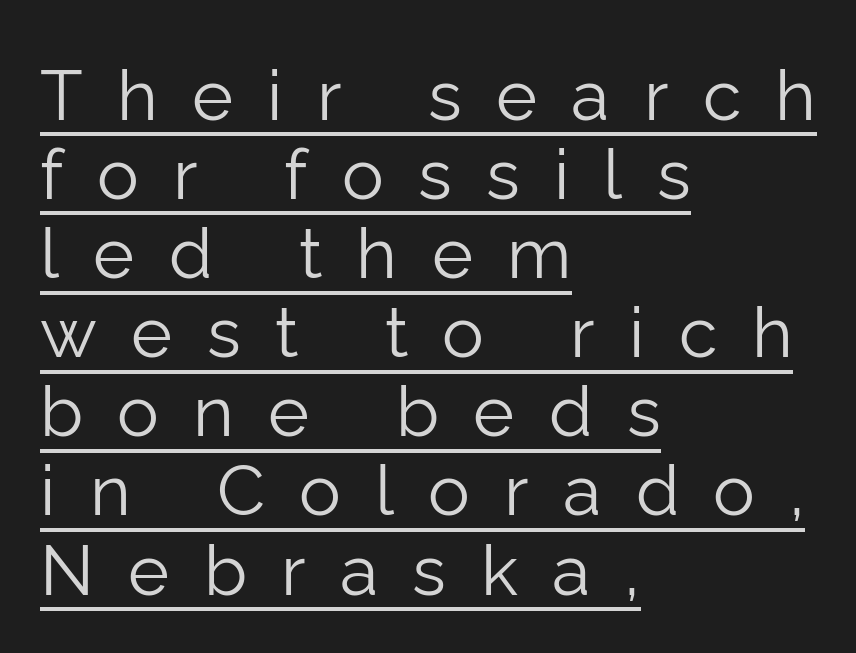
Leftover space on each line is placed entirely after the last word. Substantial extra tracking has been applied to these lines. In terms of letterform style, serifs are entirely absent. A quiet, ordinary-to-light weight characterises the typeface.
